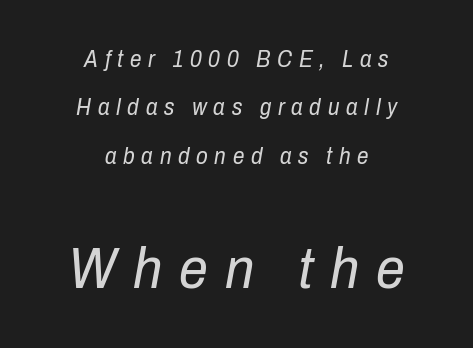
{"italic": "yes", "lean": "right", "slant_degrees": 10, "bold": "no", "weight": "regular", "width": "condensed", "stroke_contrast": "low", "x_height": "medium", "monospaced": "no", "underline": "no", "align": "center", "line_spacing": "loose", "line_spacing_ratio": 2.1, "letter_spacing": "wide", "letter_spacing_em": 0.29, "larger_block": "second", "size_ratio": 2.52, "glyph_px": 58}
